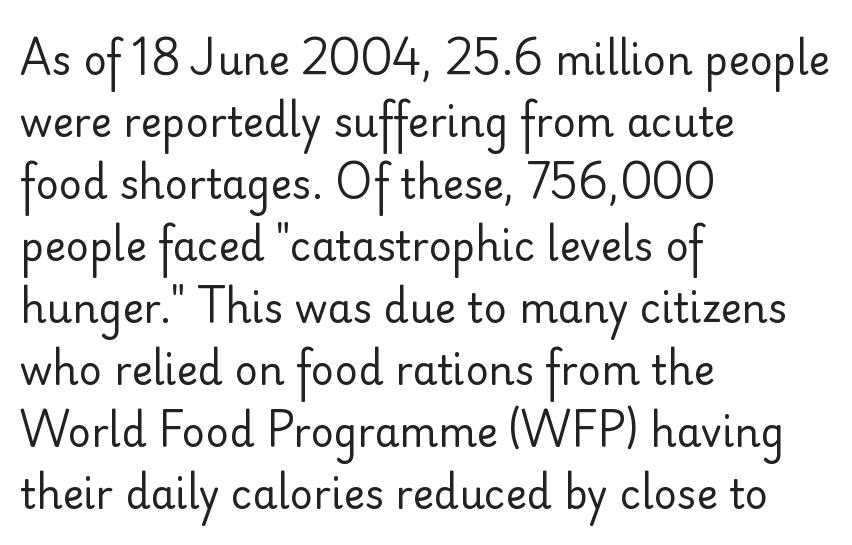
A classic flush-left, rag-right setting is used for this passage. Honestly, the letter spacing is just normal — you wouldn't notice it. If you drew a line through each stem, it would be perfectly vertical. Here the designer chose a conventional face with non-uniform glyph widths.
